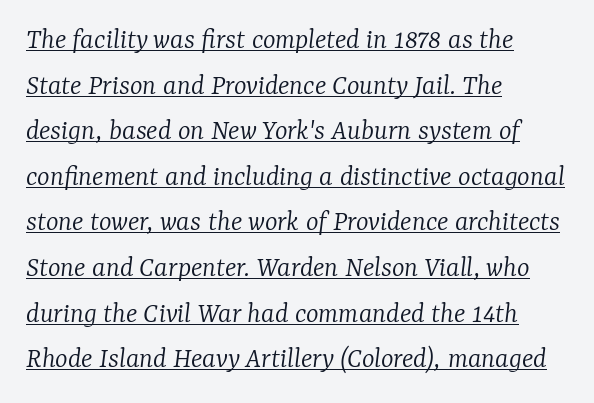
The weight would be labelled regular, book, light, or lighter still. Is this a sans? No — the strokes have serifs. This sample keeps an unexceptional amount of space between lines. This rendering leaves character spacing at its baseline value. Is this a fixed-width face? No — the glyphs have proportional, varying widths. The letters are slanted; this is an italic face.
